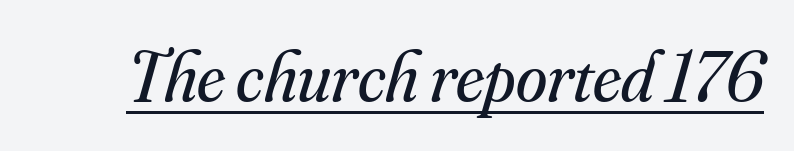
Vertical stems look standard width or narrower in stroke. The specimen includes a rule beneath the text block's lines. In terms of posture, this sample is oblique. The letters carry serifs — small finishing strokes at the ends of their stems. Caption: standard tracking, unaltered.
